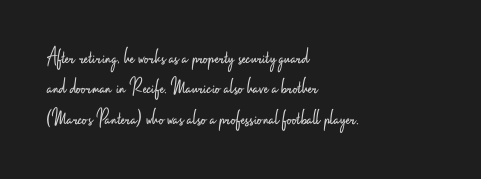
The space directly below the letters is spotless. Caption: standard tracking, unaltered. Vertically, the passage feels balanced, rows spaced as you'd expect.
